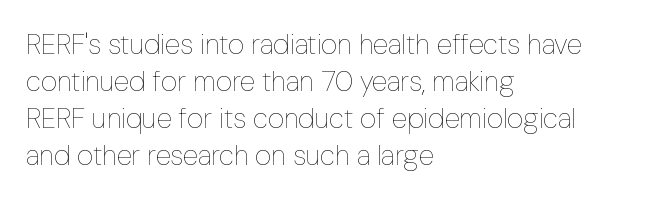
Short note: letters normally spaced. Each new line begins a customary step beneath the previous one. The rendering uses natural spacing where letterforms have individual widths. A light-to-regular cut is what we see here.
